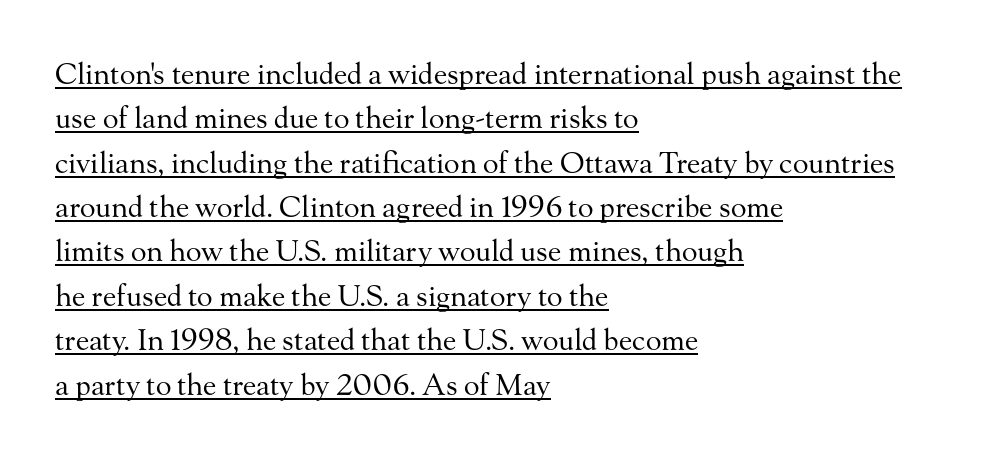
The image shows 29 px regular-weight serif type, upright; set left-aligned, normal line spacing (1.53x), normal letter spacing, underlined; medium stroke contrast and a small x-height.
